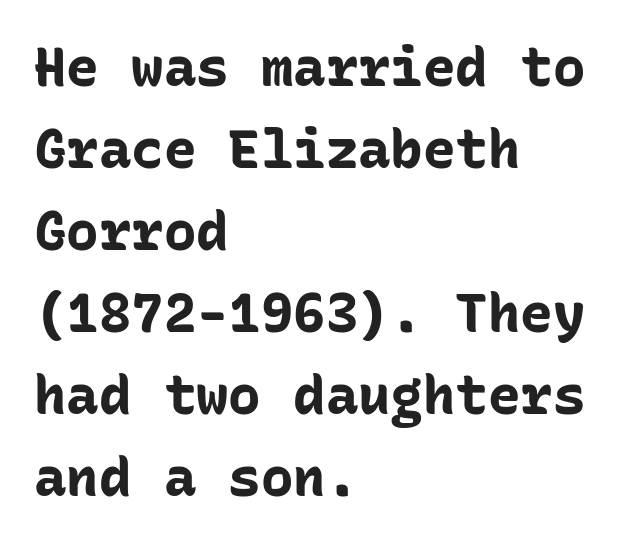
The image shows 54 px bold sans-serif type, upright, monospaced; set left-aligned, normal line spacing (1.52x), normal letter spacing, not underlined; low stroke contrast and a medium x-height.
